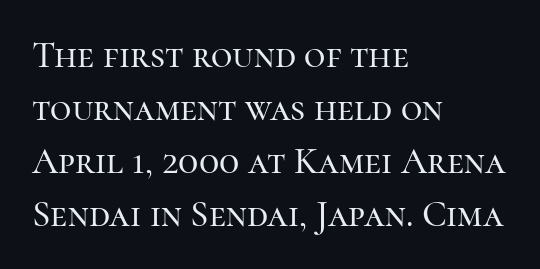
Q: Is the text italic (slanted)? A: No, it is upright.
Q: Is the typeface a serif or a sans-serif typeface? A: Serif.
Q: Is the text underlined? A: No.
Q: How is the paragraph aligned? A: Left-aligned.
Q: Is the spacing between letters normal or unusually wide? A: Normal.
Q: Is the spacing between lines tight, normal or loose? A: Normal.
Q: Width (condensed, normal, or wide)? A: Normal.
Q: Stroke contrast? A: High.
Q: x-height? A: Medium.
Q: Monospaced? A: No.
